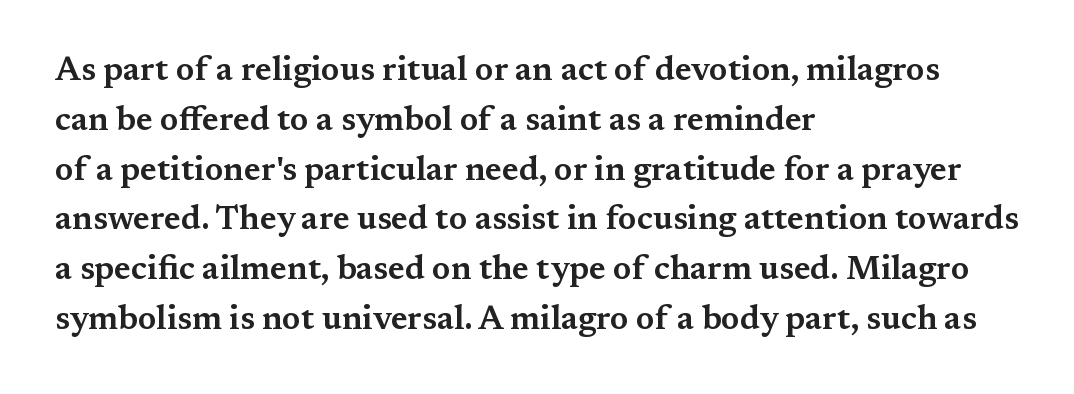
Q: Is the text italic (slanted)? A: No, it is upright.
Q: Is the typeface a serif or a sans-serif typeface? A: Serif.
Q: Is the text underlined? A: No.
Q: How is the paragraph aligned? A: Left-aligned.
Q: Is the spacing between letters normal or unusually wide? A: Normal.
Q: Is the spacing between lines tight, normal or loose? A: Normal.
Q: Width (condensed, normal, or wide)? A: Wide.
Q: Stroke contrast? A: Medium.
Q: x-height? A: Medium.
Q: Monospaced? A: No.
